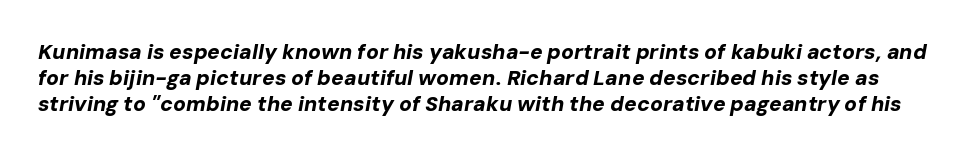
{"italic": "yes", "lean": "right", "slant_degrees": 10, "bold": "yes", "underline": "no", "line_spacing": "normal", "line_spacing_ratio": 1.25, "letter_spacing": "normal", "letter_spacing_em": 0.0, "glyph_px": 21}
